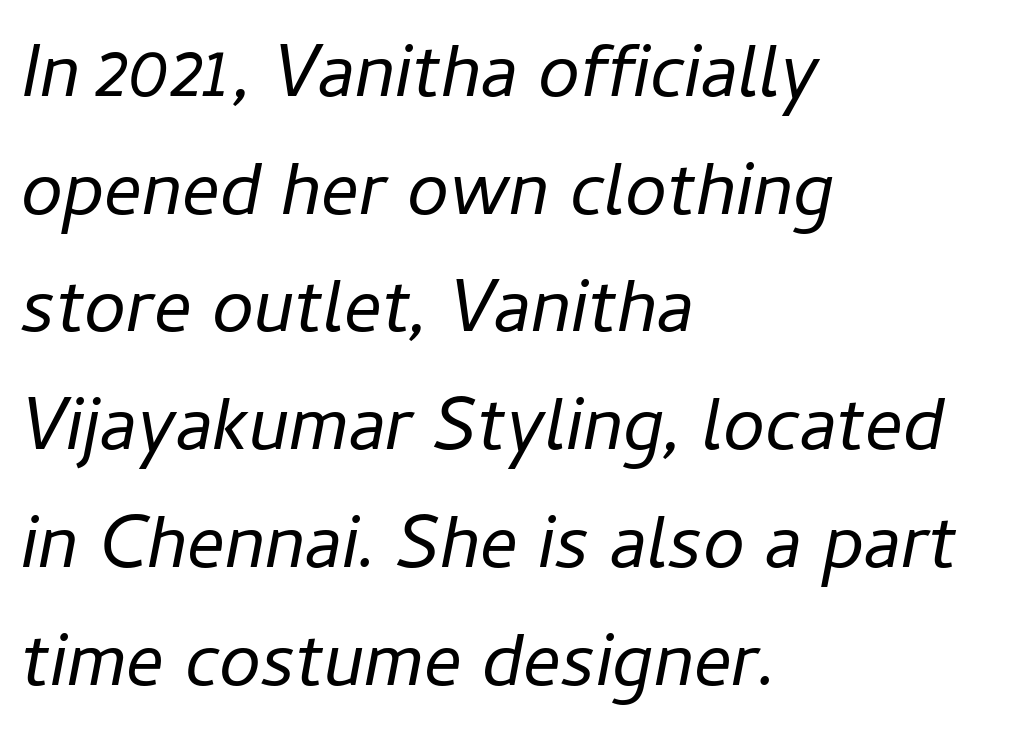
Is the block centered? No — it sits flush against the left margin. You could not count columns in this text — the font is proportionally spaced. Words float on clear page, feet unadorned. The letterforms sit shoulder to shoulder at normal distance.
